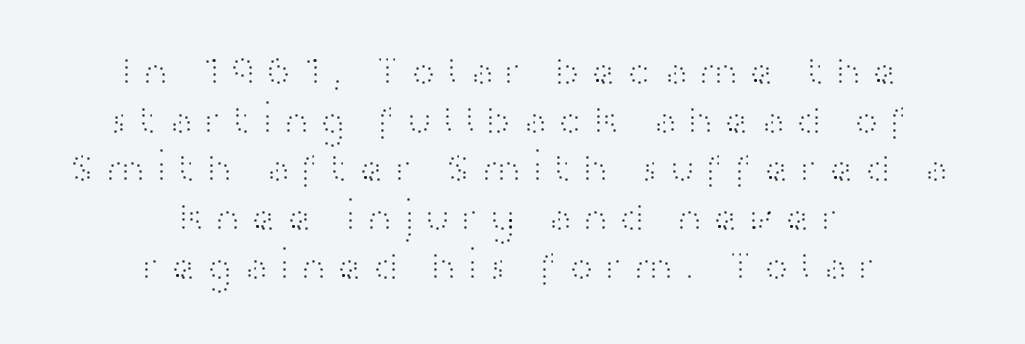
{"serif": "no", "italic": "no", "bold": "no", "weight": "light", "width": "wide", "stroke_contrast": "high", "x_height": "medium", "monospaced": "no", "underline": "no", "align": "center", "line_spacing_ratio": 1.16, "glyph_px": 42}
